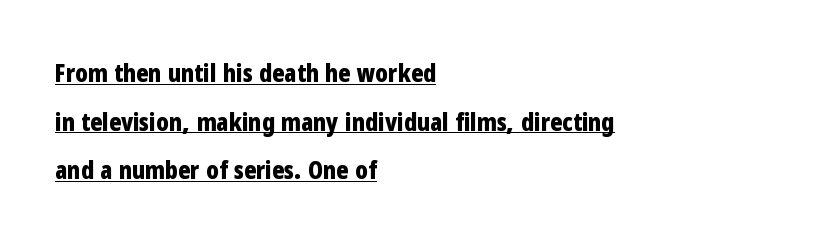
How are the letters spaced? Ordinarily, with no added tracking. A rule runs beneath these lines of type. Is there much room between lines? Yes — plenty of vertical air separates them. Posture: straight, roman, zero tilt.
